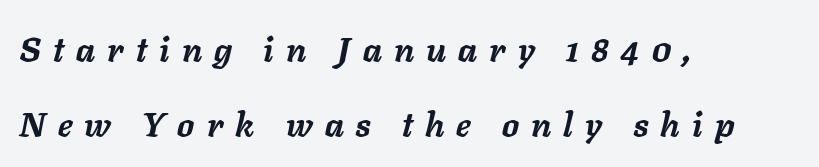
Q: Is the text bold? A: Yes.
Q: Is the text italic (slanted)? A: Yes, it leans right by about 11 degrees.
Q: Is the text underlined? A: No.
Q: How is the paragraph aligned? A: Left-aligned.
Q: Is the spacing between letters normal or unusually wide? A: Unusually wide.
Q: Is the spacing between lines tight, normal or loose? A: Loose.
Q: Width (condensed, normal, or wide)? A: Normal.
Q: Stroke contrast? A: Low.
Q: x-height? A: Medium.
Q: Monospaced? A: No.
